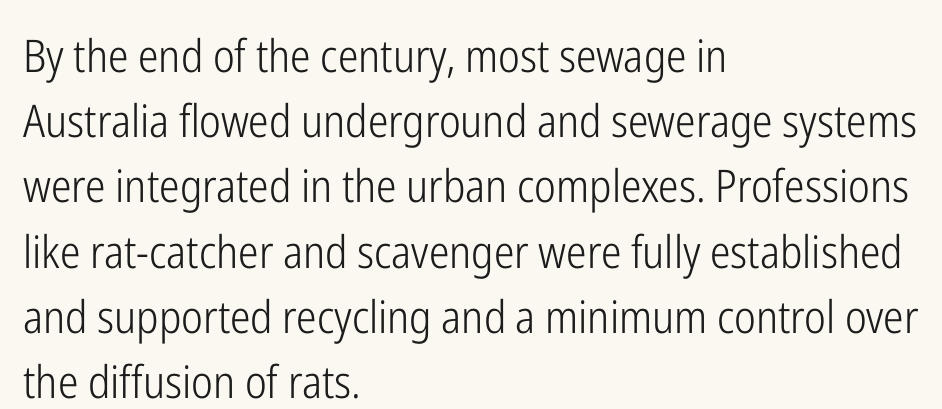
Q: Is the text bold? A: No.
Q: Is the text italic (slanted)? A: No, it is upright.
Q: Is the typeface a serif or a sans-serif typeface? A: Sans-serif.
Q: Is the text underlined? A: No.
Q: How is the paragraph aligned? A: Left-aligned.
Q: Is the spacing between letters normal or unusually wide? A: Normal.
Q: Is the spacing between lines tight, normal or loose? A: Normal.
Q: Width (condensed, normal, or wide)? A: Condensed.
Q: Stroke contrast? A: Low.
Q: x-height? A: Medium.
Q: Monospaced? A: No.
